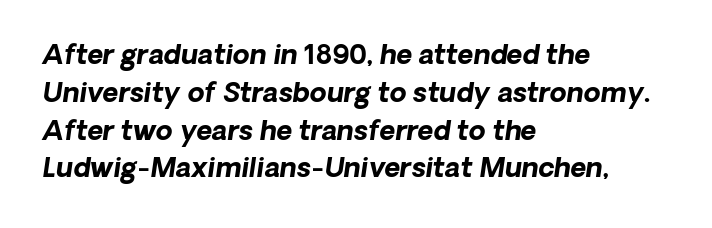
These words are printed bold, with thick strokes throughout. A clean baseline with only descenders dipping below it. Glyph-to-glyph distance matches everyday printed text. These lines stack with their left ends in a neat column. The passage shown leans; its letterforms are oblique. Normally led — the rows are evenly, conventionally spaced.
